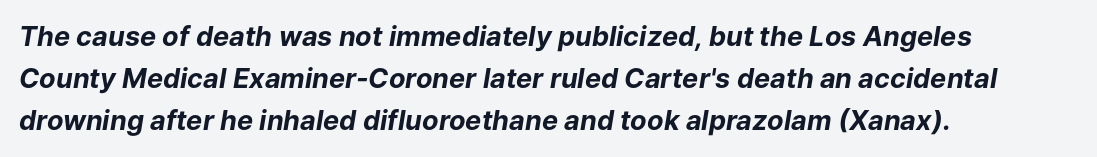
Q: Is the text bold? A: Yes.
Q: Is the text italic (slanted)? A: Yes, it leans right by about 9 degrees.
Q: Is the text underlined? A: No.
Q: How is the paragraph aligned? A: Left-aligned.
Q: Is the spacing between letters normal or unusually wide? A: Normal.
Q: Is the spacing between lines tight, normal or loose? A: Normal.
